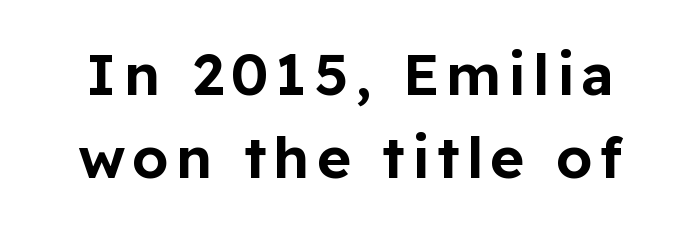
Is this a fixed-width face? No — the glyphs have proportional, varying widths. Check under the words: just untouched page. Look at the bottom of the vertical strokes: they stop flat, with no serifs. The block of text has a typical density, with ordinary space between rows. When letters stand straight like this, we call the style roman or upright.
